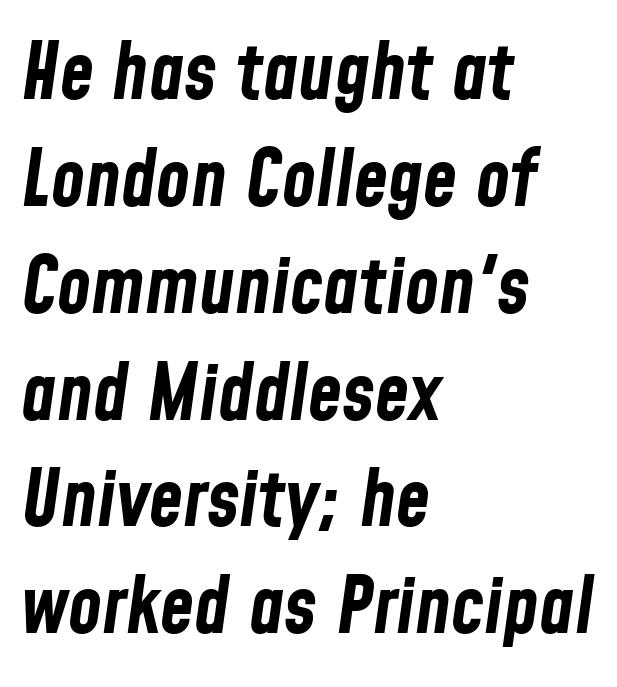
Compared with typical body copy, the letter spacing here is the same. Posture: slanted. This sample is left-justified, so line endings fall wherever the words run out. Varying glyph widths throughout — classic text-font behaviour. Unmarked baselines from the first word to the last. Heavy, bold letterforms.
